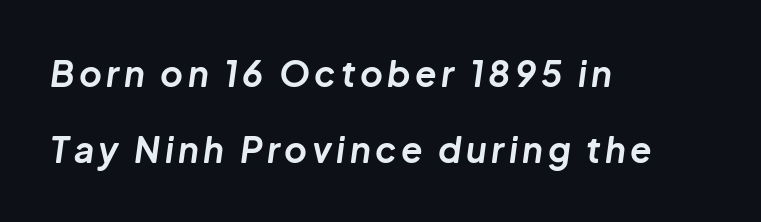
The image shows 35 px bold type, italic (leaning right); set left-aligned, loose line spacing (2.18x), not underlined; low stroke contrast and a medium x-height.
